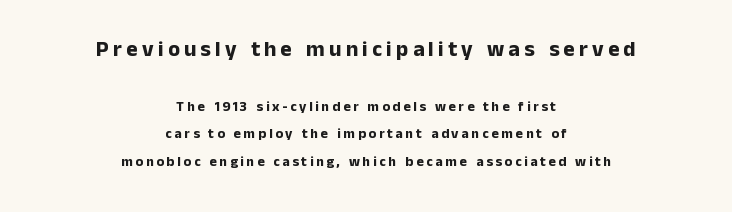
{"italic": "no", "bold": "yes", "underline": "no", "align": "center", "line_spacing": "loose", "line_spacing_ratio": 1.96, "larger_block": "first", "size_ratio": 1.57, "glyph_px": 22}
